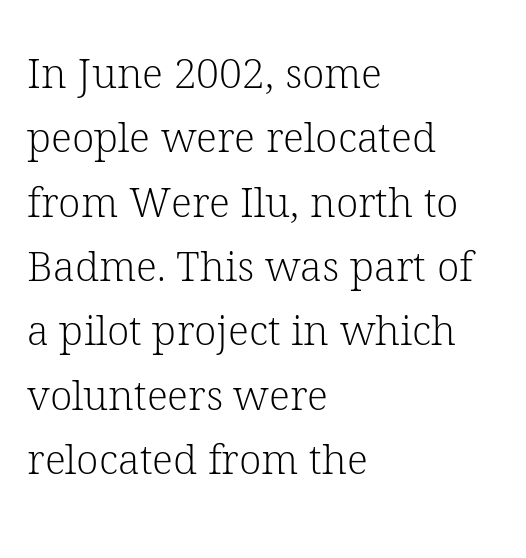
Q: Is the text bold? A: No.
Q: Is the text italic (slanted)? A: No, it is upright.
Q: Is the typeface a serif or a sans-serif typeface? A: Serif.
Q: Is the text underlined? A: No.
Q: How is the paragraph aligned? A: Left-aligned.
Q: Is the spacing between letters normal or unusually wide? A: Normal.
Q: Is the spacing between lines tight, normal or loose? A: Normal.
Q: Width (condensed, normal, or wide)? A: Normal.
Q: Stroke contrast? A: Low.
Q: x-height? A: Medium.
Q: Monospaced? A: No.
